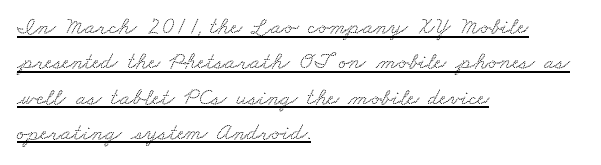
The ragged edge is on the right, which tells us the setting is flush left. Letter spacing: default. Regular leading. This rendering features underlined lettering.
